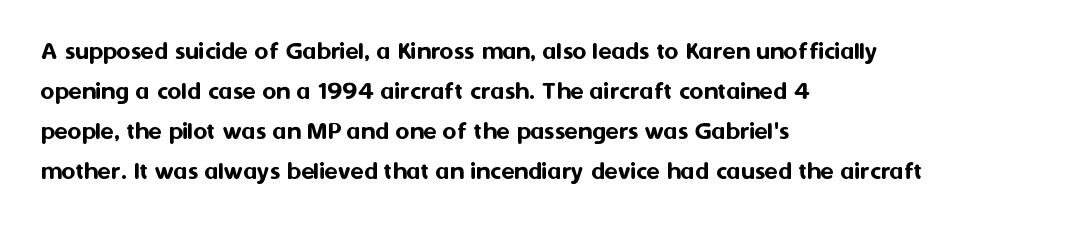
Regular leading. The zone under the glyphs is completely vacant. Italic? Not at all — the glyphs are vertical. A typesetter would call this zero additional tracking. Leftover space on each line is placed entirely after the last word.
